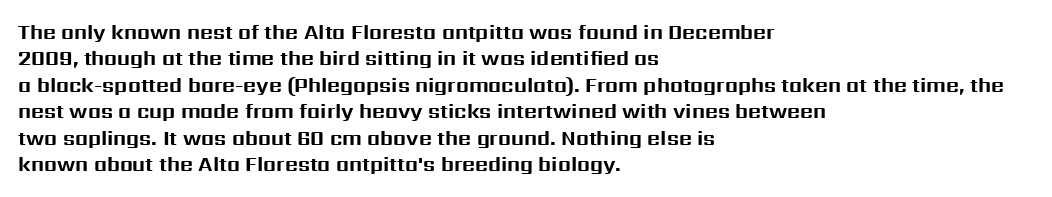
{"italic": "no", "bold": "yes", "underline": "no", "align": "left", "line_spacing": "normal", "line_spacing_ratio": 1.32, "letter_spacing": "normal", "letter_spacing_em": 0.0, "glyph_px": 20}
